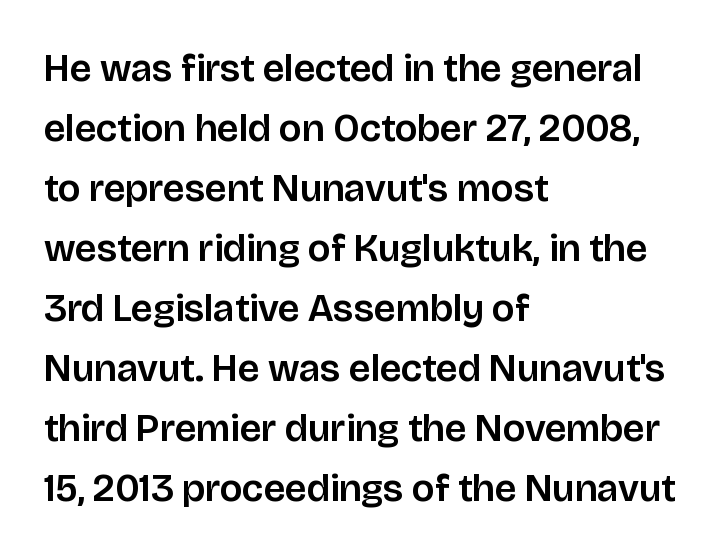
A typesetter would label this face a sans. The designer left line spacing at the default. The passage shown is typed in a proportional face where columns would drift. Check the space under the baseline: it is left empty.
